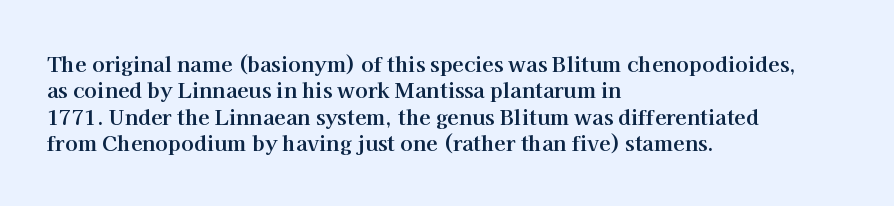
Q: Is the text bold? A: Yes.
Q: Is the text italic (slanted)? A: No, it is upright.
Q: Is the text underlined? A: No.
Q: How is the paragraph aligned? A: Left-aligned.
Q: Is the spacing between letters normal or unusually wide? A: Normal.
Q: Is the spacing between lines tight, normal or loose? A: Normal.
